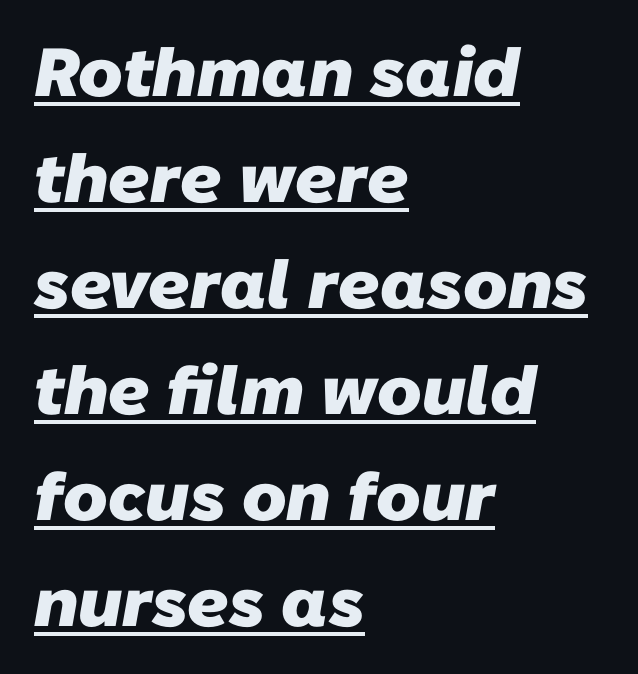
You can tell from the bare stems that sans-serif type was used. The line-height multiplier appears to be the usual default. These lines are set flush left with a ragged right edge. These lines carry a lot of weight — the face is fully bold.
